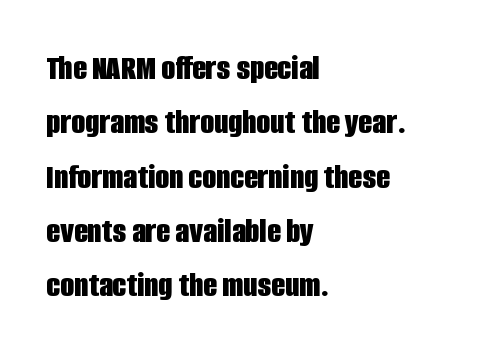
The image shows 36 px bold, condensed sans-serif type, upright; set left-aligned, normal line spacing (1.51x), normal letter spacing, not underlined; low stroke contrast and a large x-height.
